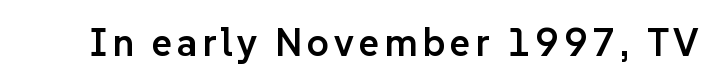
{"serif": "no", "italic": "no", "bold": "semi", "weight": "semibold", "width": "normal", "stroke_contrast": "low", "x_height": "medium", "monospaced": "no", "underline": "no", "glyph_px": 39}
